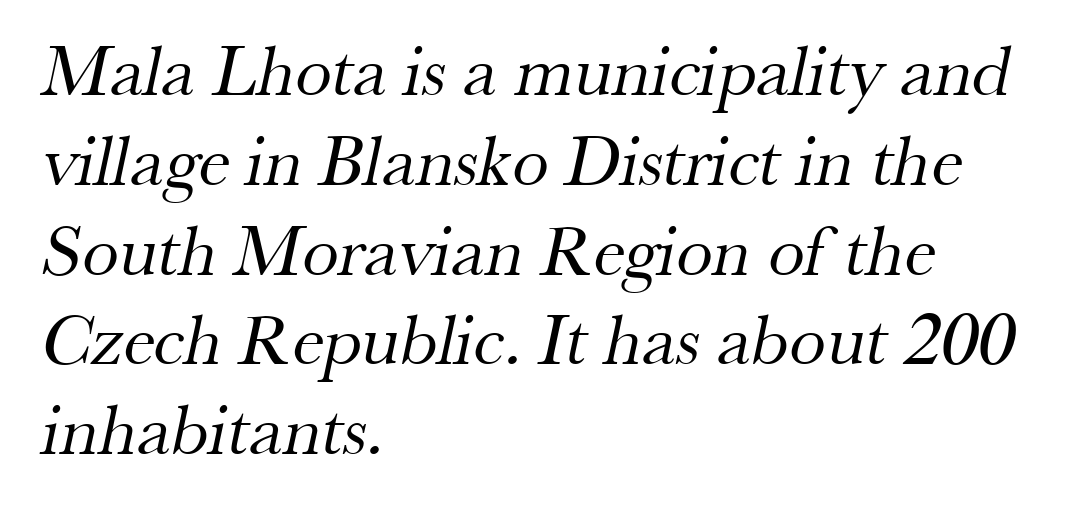
{"serif": "yes", "bold": "no", "weight": "regular", "width": "normal", "stroke_contrast": "medium", "x_height": "small", "monospaced": "no", "underline": "no", "align": "left", "line_spacing_ratio": 1.23, "letter_spacing": "normal", "letter_spacing_em": 0.0, "glyph_px": 73}
